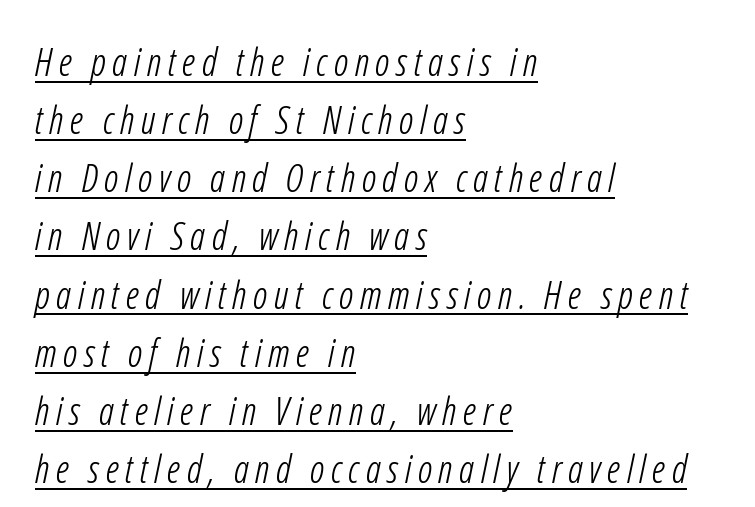
{"serif": "no", "bold": "no", "weight": "light", "width": "condensed", "stroke_contrast": "low", "x_height": "medium", "monospaced": "no", "underline": "yes", "align": "left", "line_spacing": "normal", "line_spacing_ratio": 1.53, "glyph_px": 38}
